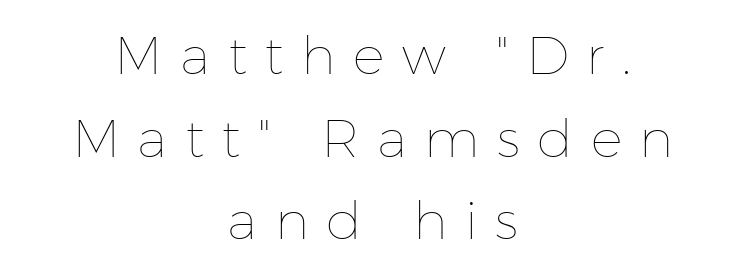
Descender tails drop into unmarked territory. Looks like regular typesetting: each glyph gets only the width it needs. No heavy texture on the line: the type isn't bold. Do the letters lean? They stand straight. The block of text has a typical density, with ordinary space between rows.
